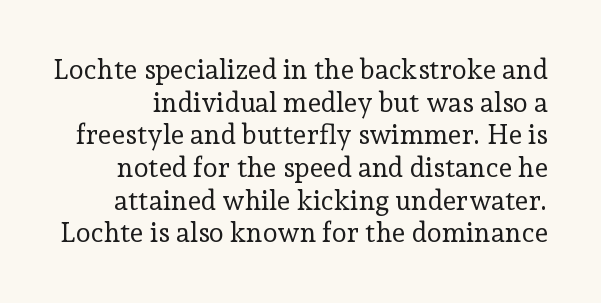
Q: Is the text bold? A: No.
Q: Is the text italic (slanted)? A: No, it is upright.
Q: Is the text underlined? A: No.
Q: Is the spacing between letters normal or unusually wide? A: Normal.
